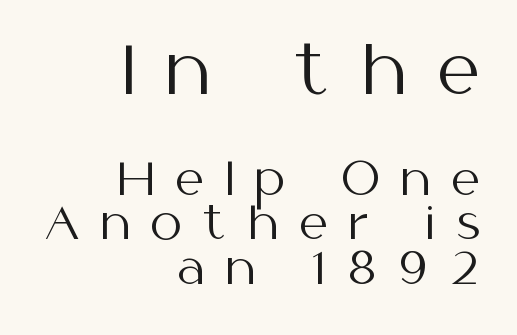
Q: Is the text bold? A: No.
Q: Is the text italic (slanted)? A: No, it is upright.
Q: Is the typeface a serif or a sans-serif typeface? A: Sans-serif.
Q: Is the text underlined? A: No.
Q: How is the paragraph aligned? A: Right-aligned.
Q: Is the spacing between letters normal or unusually wide? A: Unusually wide.
Q: Is the spacing between lines tight, normal or loose? A: Tight.
Q: Which block of text is set in a larger size, the first (top) or the second (bottom)? A: The first (top) one.
Q: Width (condensed, normal, or wide)? A: Normal.
Q: Stroke contrast? A: Medium.
Q: x-height? A: Medium.
Q: Monospaced? A: No.
